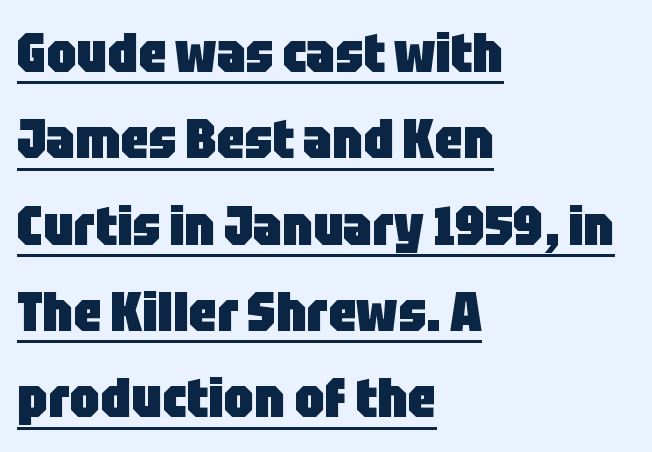
The image shows 55 px heavy, condensed sans-serif type, upright; set left-aligned, normal line spacing (1.57x), normal letter spacing, underlined; low stroke contrast and a large x-height.
